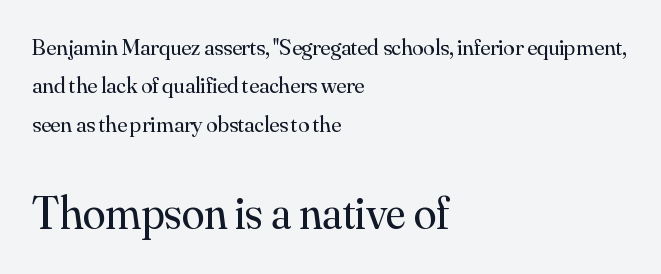
{"serif": "yes", "italic": "no", "bold": "no", "weight": "regular", "width": "normal", "stroke_contrast": "medium", "x_height": "small", "monospaced": "no", "underline": "no", "align": "left", "line_spacing": "normal", "line_spacing_ratio": 1.67, "letter_spacing": "normal", "letter_spacing_em": 0.0, "larger_block": "second", "size_ratio": 2.0, "glyph_px": 46}
